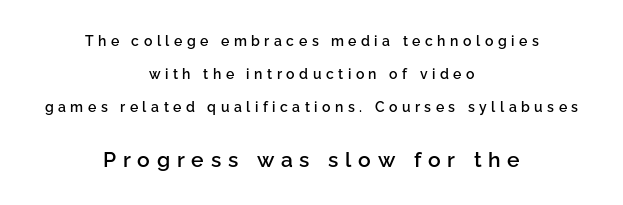
Its strokes are somewhat broadened, the hallmark of semibold type. Each word looks stretched out because of the extra space between its letters. Bigger letters appear in the bottom chunk; the top chunk is reduced. Every stem runs plumb, perpendicular to the baseline. Rule under the text: the space is simply empty.
